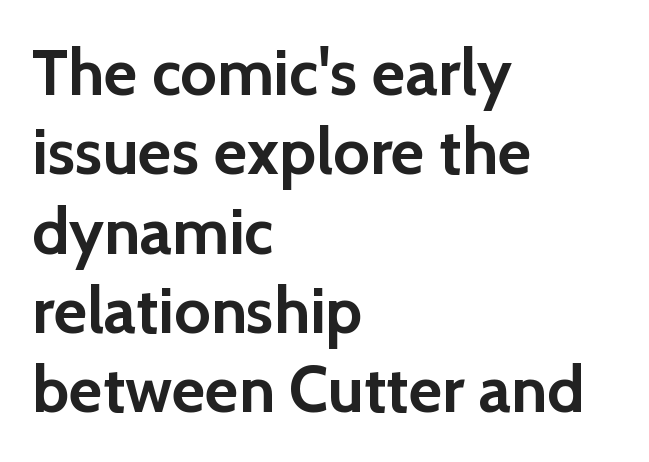
The image shows 65 px semibold sans-serif type, upright; set left-aligned, line spacing 1.22x, normal letter spacing, not underlined; a medium x-height.
